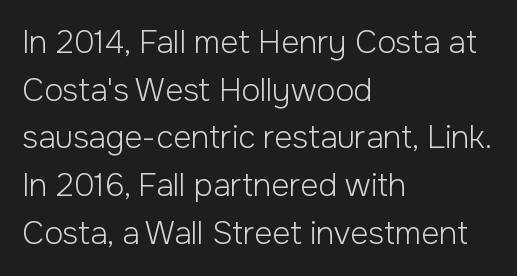
{"serif": "no", "italic": "no", "bold": "no", "weight": "light", "width": "normal", "stroke_contrast": "low", "x_height": "medium", "monospaced": "no", "underline": "no", "align": "left", "line_spacing": "normal", "line_spacing_ratio": 1.54, "letter_spacing": "normal", "letter_spacing_em": 0.0, "glyph_px": 31}
